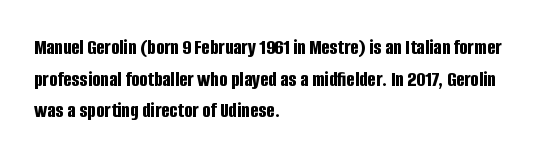
{"italic": "no", "bold": "yes", "underline": "no", "align": "left", "line_spacing": "normal", "line_spacing_ratio": 1.44, "letter_spacing": "normal", "letter_spacing_em": 0.0, "glyph_px": 22}
